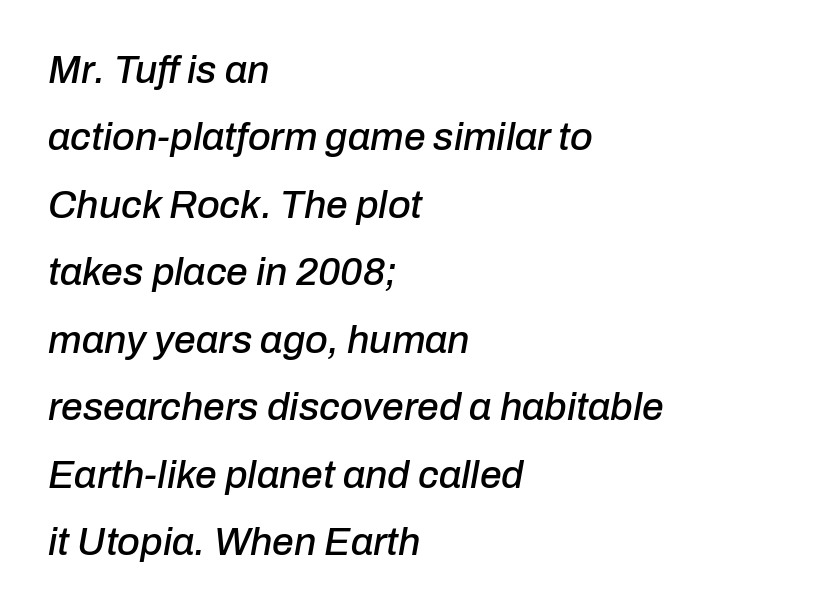
Q: Is the text italic (slanted)? A: Yes, it leans right by about 10 degrees.
Q: Is the text underlined? A: No.
Q: How is the paragraph aligned? A: Left-aligned.
Q: Is the spacing between letters normal or unusually wide? A: Normal.
Q: Width (condensed, normal, or wide)? A: Normal.
Q: Stroke contrast? A: Low.
Q: x-height? A: Medium.
Q: Monospaced? A: No.
